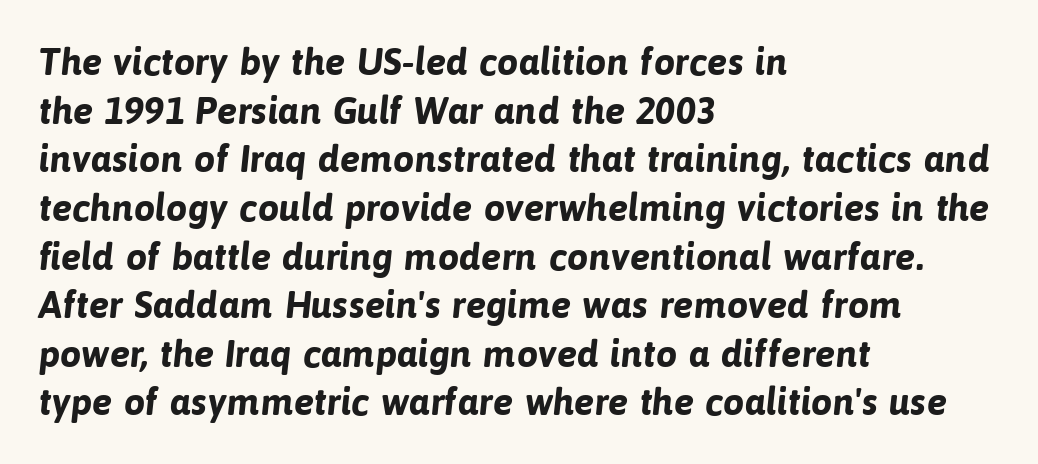
{"serif": "no", "bold": "yes", "weight": "bold", "width": "normal", "stroke_contrast": "low", "x_height": "medium", "monospaced": "no", "underline": "no", "align": "left", "line_spacing": "normal", "line_spacing_ratio": 1.28, "letter_spacing": "normal", "letter_spacing_em": 0.0, "glyph_px": 38}
